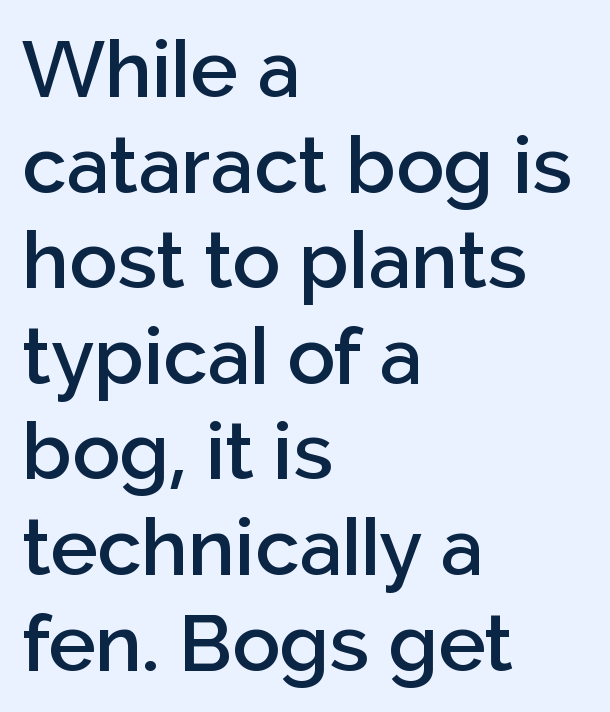
{"serif": "no", "italic": "no", "bold": "semi", "weight": "semibold", "width": "normal", "stroke_contrast": "low", "x_height": "medium", "monospaced": "no", "underline": "no", "align": "left", "line_spacing_ratio": 1.21, "letter_spacing": "normal", "letter_spacing_em": 0.0, "glyph_px": 79}
